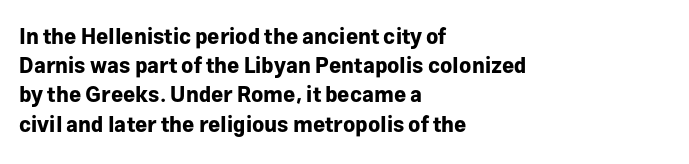
The image shows 21 px bold type, upright; set left-aligned, normal line spacing (1.39x), normal letter spacing, not underlined.
